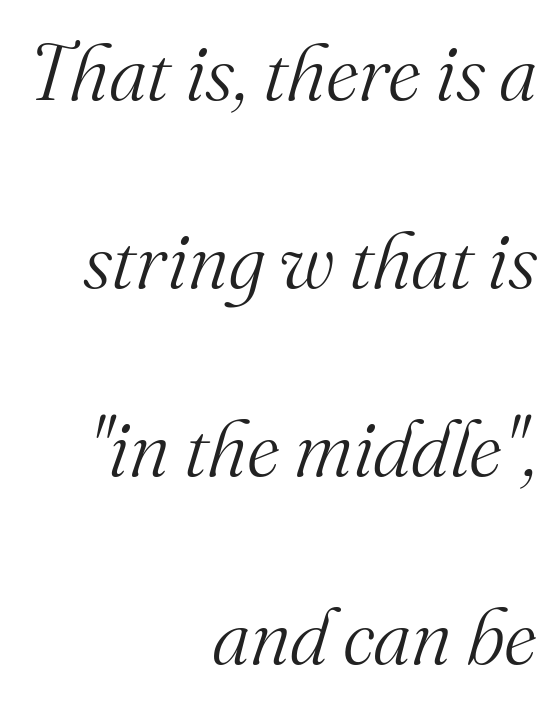
Q: Is the text bold? A: No.
Q: Is the text italic (slanted)? A: Yes, it leans right by about 16 degrees.
Q: Is the typeface a serif or a sans-serif typeface? A: Serif.
Q: Is the text underlined? A: No.
Q: How is the paragraph aligned? A: Right-aligned.
Q: Is the spacing between letters normal or unusually wide? A: Normal.
Q: Is the spacing between lines tight, normal or loose? A: Loose.
Q: Width (condensed, normal, or wide)? A: Normal.
Q: Stroke contrast? A: Medium.
Q: x-height? A: Small.
Q: Monospaced? A: No.
